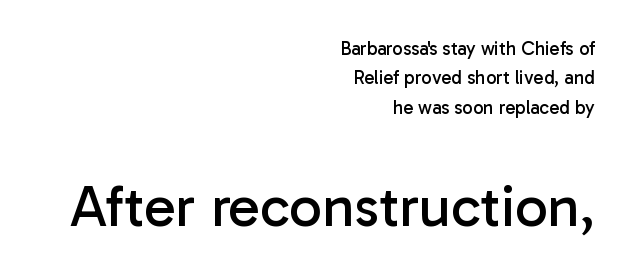
Q: Is the text bold? A: No.
Q: Is the text italic (slanted)? A: No, it is upright.
Q: Is the typeface a serif or a sans-serif typeface? A: Sans-serif.
Q: Is the text underlined? A: No.
Q: How is the paragraph aligned? A: Right-aligned.
Q: Is the spacing between letters normal or unusually wide? A: Normal.
Q: Is the spacing between lines tight, normal or loose? A: Normal.
Q: Which block of text is set in a larger size, the first (top) or the second (bottom)? A: The second (bottom) one.
Q: Width (condensed, normal, or wide)? A: Normal.
Q: Stroke contrast? A: Low.
Q: x-height? A: Medium.
Q: Monospaced? A: No.
